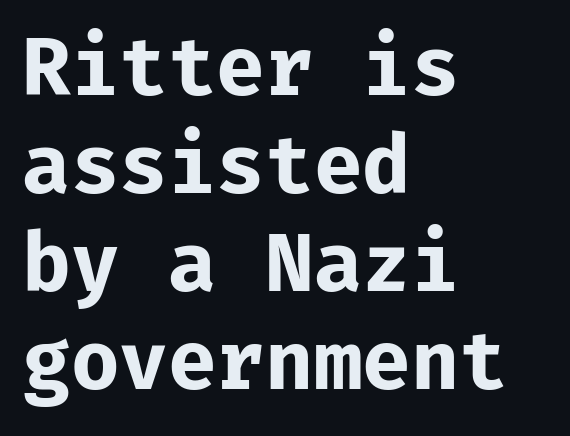
Notice how the passage keeps a crisp vertical edge on the left only. The letters carry no serifs — their stems end cleanly without finishing strokes. Lines of text with bare space underneath. Observe the ordinary spacing: letters are neighbours, not strangers.
